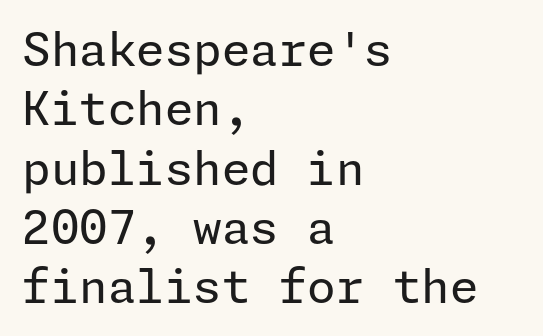
The image shows 46 px regular-weight sans-serif type, upright; set left-aligned, normal line spacing (1.29x), normal letter spacing, not underlined; low stroke contrast and a medium x-height.
